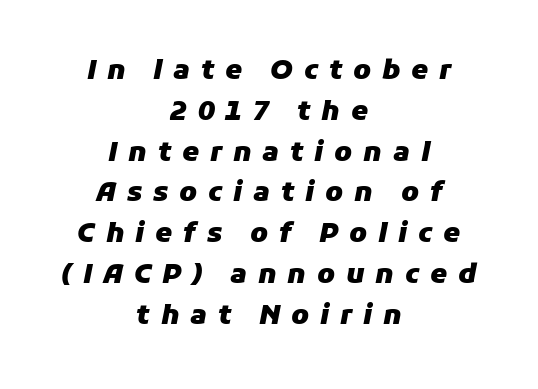
The image shows 27 px bold type, italic (leaning right); set centered, normal line spacing (1.51x), unusually wide letter spacing (+0.4 em), not underlined.
